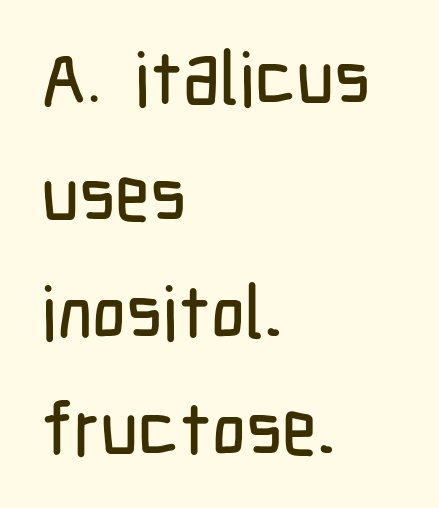
The image shows 74 px condensed sans-serif type, upright; set left-aligned, normal line spacing (1.58x), normal letter spacing, not underlined; low stroke contrast and a medium x-height.
